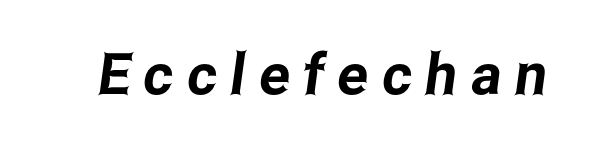
The gap between lines stays unmarked. You could not count columns in this text — the font is proportionally spaced. No feet cap the strokes, marking this as sans-serif type. The passage shown has open, widely tracked lettering throughout.
